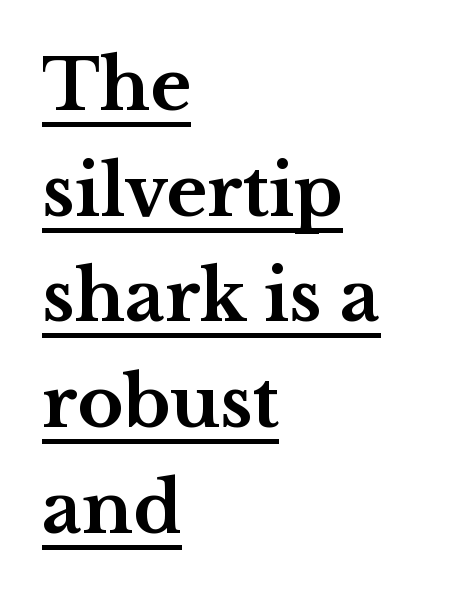
The image shows 70 px bold, wide serif type, upright; set left-aligned, normal line spacing (1.51x), normal letter spacing, underlined; medium stroke contrast and a medium x-height.
